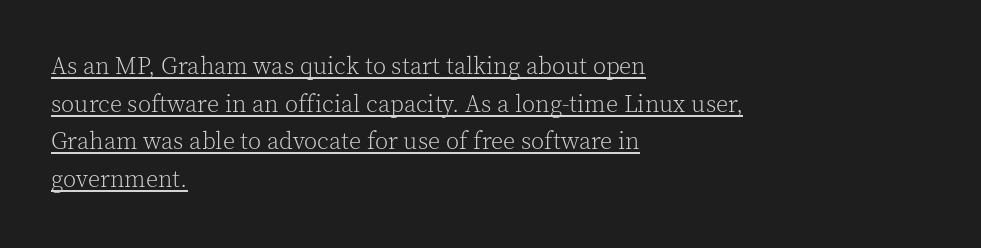
Q: Is the text bold? A: No.
Q: Is the text italic (slanted)? A: No, it is upright.
Q: Is the text underlined? A: Yes.
Q: How is the paragraph aligned? A: Left-aligned.
Q: Is the spacing between letters normal or unusually wide? A: Normal.
Q: Is the spacing between lines tight, normal or loose? A: Normal.
